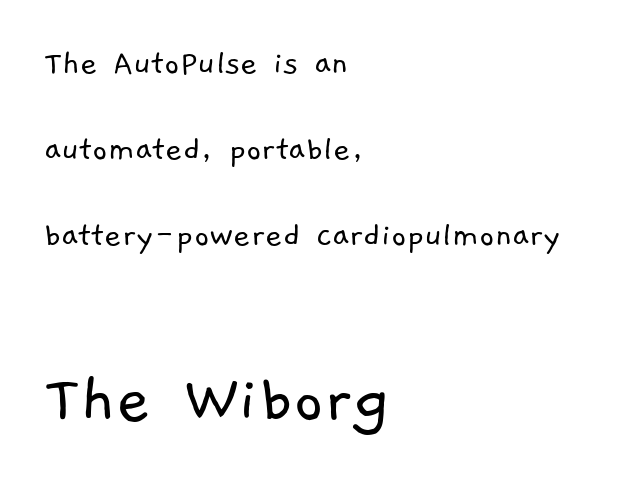
The image shows 74 px light sans-serif type; set left-aligned, loose line spacing (2.33x), normal letter spacing, not underlined; the second (bottom) block is 2.0x larger; low stroke contrast and a medium x-height.
